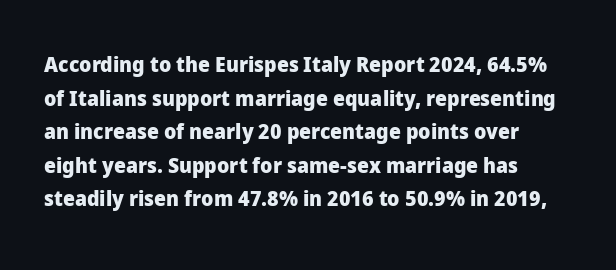
Q: Is the text bold? A: Yes.
Q: Is the text italic (slanted)? A: No, it is upright.
Q: Is the text underlined? A: No.
Q: How is the paragraph aligned? A: Left-aligned.
Q: Is the spacing between letters normal or unusually wide? A: Normal.
Q: Is the spacing between lines tight, normal or loose? A: Normal.
